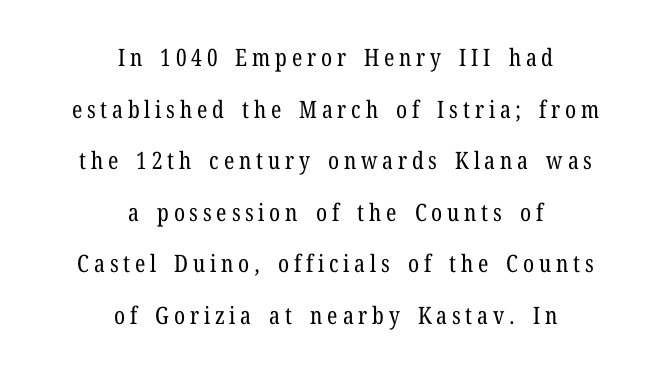
{"italic": "no", "bold": "no", "underline": "no", "align": "center", "line_spacing": "loose", "line_spacing_ratio": 2.15, "letter_spacing": "wide", "letter_spacing_em": 0.2, "glyph_px": 24}
